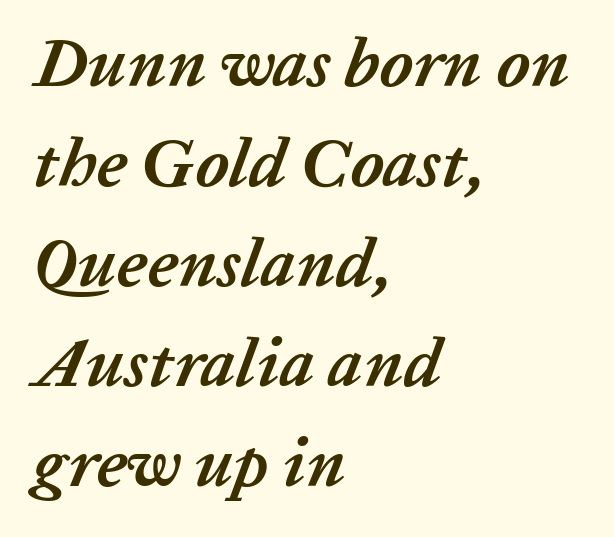
The image shows 69 px semibold type, italic (leaning right); set left-aligned, normal line spacing (1.45x), normal letter spacing, not underlined; low stroke contrast and a medium x-height.
